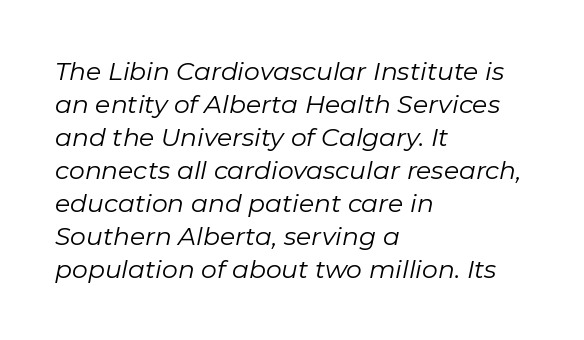
{"italic": "yes", "lean": "right", "slant_degrees": 11, "bold": "no", "underline": "no", "align": "left", "line_spacing": "normal", "line_spacing_ratio": 1.32, "letter_spacing": "normal", "letter_spacing_em": 0.0, "glyph_px": 25}
